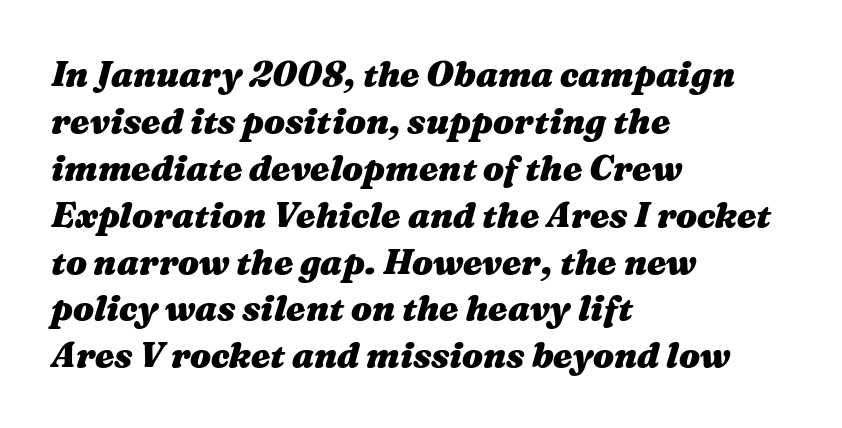
Q: Is the text bold? A: Yes.
Q: Is the text italic (slanted)? A: Yes, it leans right by about 16 degrees.
Q: Is the text underlined? A: No.
Q: How is the paragraph aligned? A: Left-aligned.
Q: Is the spacing between letters normal or unusually wide? A: Normal.
Q: Is the spacing between lines tight, normal or loose? A: Normal.
Q: Width (condensed, normal, or wide)? A: Wide.
Q: Stroke contrast? A: Medium.
Q: x-height? A: Medium.
Q: Monospaced? A: No.
